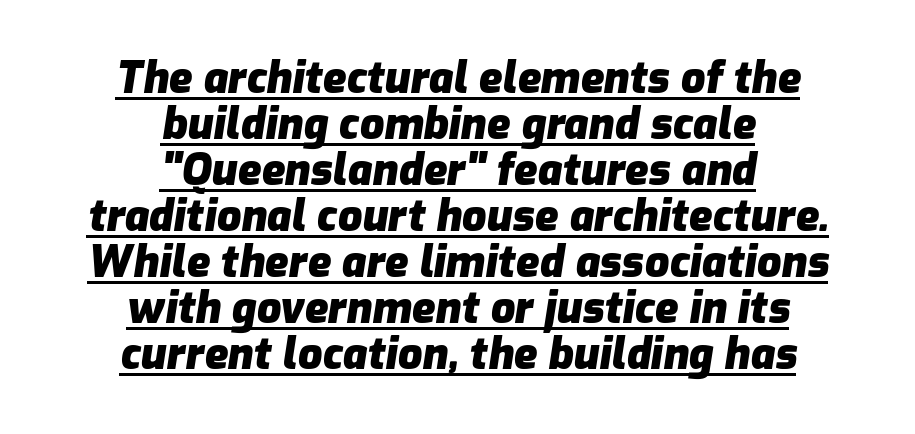
The rendering uses natural spacing where letterforms have individual widths. Does a line run under the words? Yes, clearly. No extra tracking has been applied to these lines. The typesetter chose a symmetrical, centered arrangement here. This sample trades vertical openness for compactness between lines.
